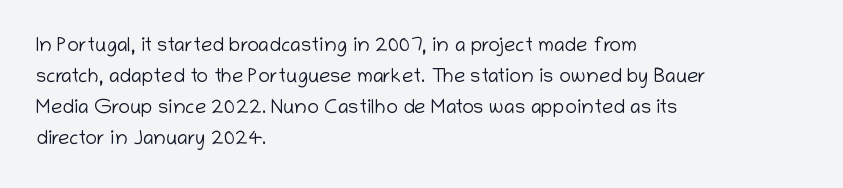
The face looks like a standard text weight, possibly lighter. The type is set solid horizontally, with unmodified tracking. The lettering stays uniformly vertical, giving the passage a roman look. Leading: standard. Casual observation: everything's shoved over to the left.
